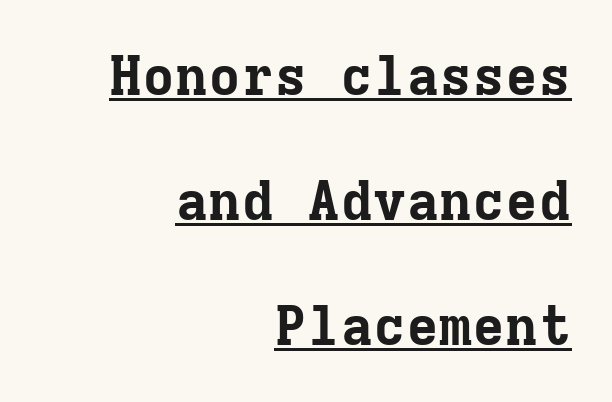
Q: Is the text bold? A: Yes.
Q: Is the text italic (slanted)? A: No, it is upright.
Q: Is the typeface a serif or a sans-serif typeface? A: Serif.
Q: Is the text underlined? A: Yes.
Q: How is the paragraph aligned? A: Right-aligned.
Q: Is the spacing between letters normal or unusually wide? A: Normal.
Q: Is the spacing between lines tight, normal or loose? A: Loose.
Q: Width (condensed, normal, or wide)? A: Normal.
Q: Stroke contrast? A: Low.
Q: x-height? A: Medium.
Q: Monospaced? A: Yes.
